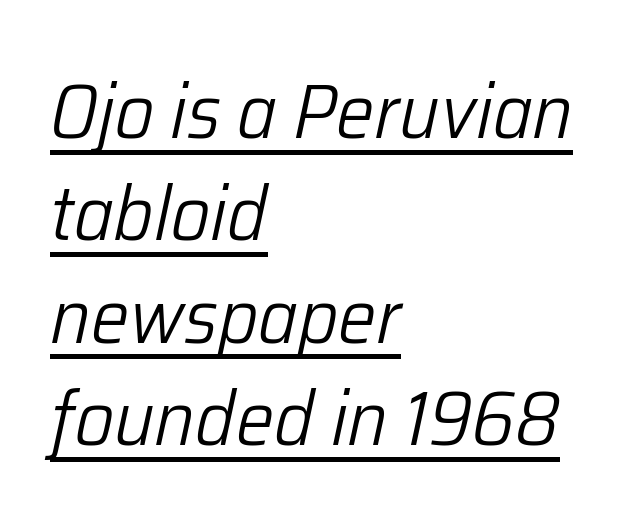
The image shows 77 px light type, italic (leaning right); set left-aligned, normal line spacing (1.33x), normal letter spacing, underlined; low stroke contrast and a medium x-height.
